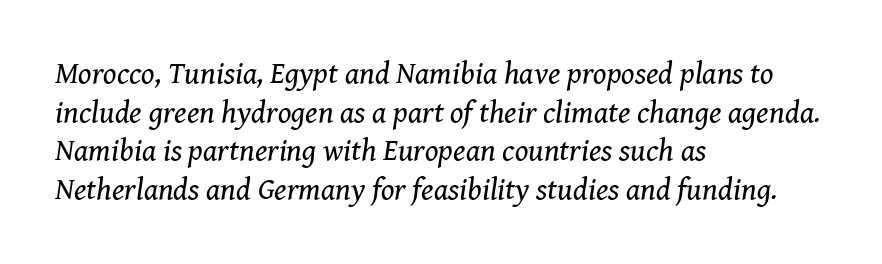
The image shows 31 px regular-weight serif type, italic (leaning right); set left-aligned, normal line spacing (1.25x), normal letter spacing, not underlined; medium stroke contrast and a medium x-height.
